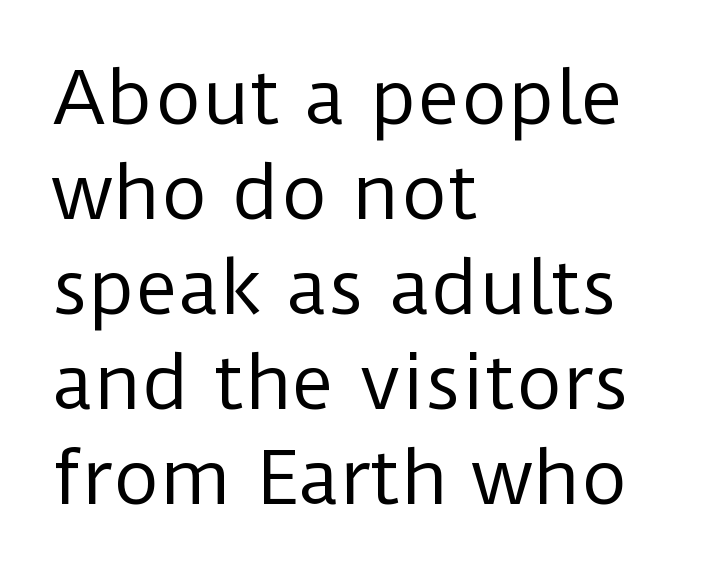
Q: Is the text bold? A: No.
Q: Is the text italic (slanted)? A: No, it is upright.
Q: Is the typeface a serif or a sans-serif typeface? A: Sans-serif.
Q: Is the text underlined? A: No.
Q: How is the paragraph aligned? A: Left-aligned.
Q: Is the spacing between letters normal or unusually wide? A: Normal.
Q: Is the spacing between lines tight, normal or loose? A: Normal.
Q: Width (condensed, normal, or wide)? A: Normal.
Q: Stroke contrast? A: Low.
Q: x-height? A: Medium.
Q: Monospaced? A: No.
